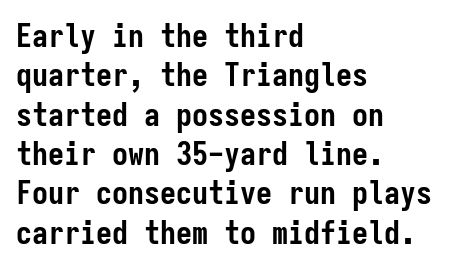
{"serif": "no", "italic": "no", "bold": "yes", "weight": "semibold", "width": "condensed", "stroke_contrast": "low", "x_height": "medium", "monospaced": "yes", "underline": "no", "align": "left", "line_spacing_ratio": 1.23, "letter_spacing": "normal", "letter_spacing_em": 0.0, "glyph_px": 32}
